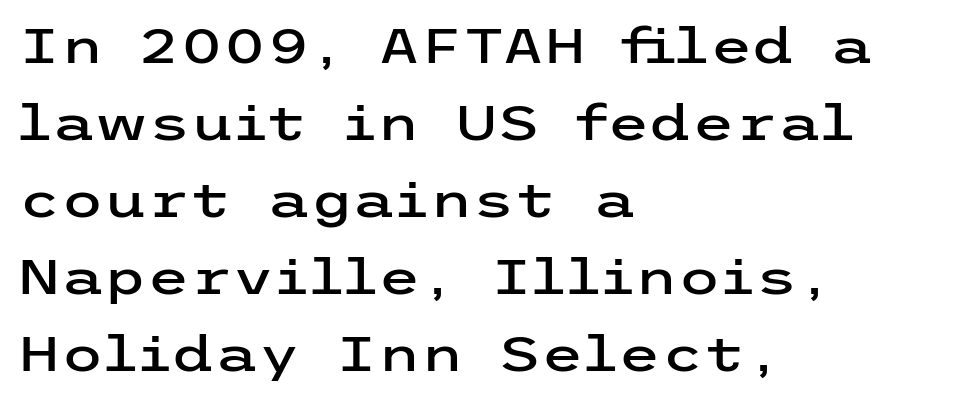
The vertical gap from one line to the next is medium. Grotesque or geometric, the face here clearly has no serifs. Letters rest on an invisible, unmarked baseline. How are the letters spaced? Ordinarily, with no added tracking.
